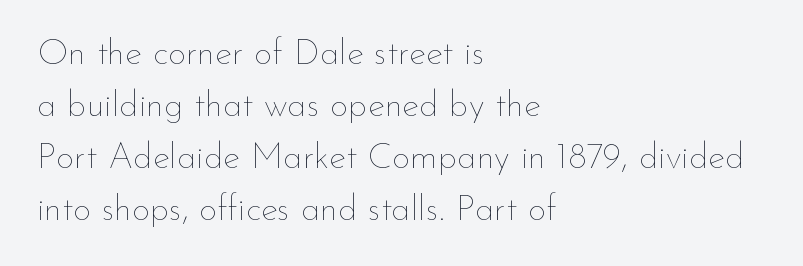
The image shows 36 px thin type, upright; set left-aligned, normal line spacing (1.44x), normal letter spacing, not underlined; low stroke contrast and a small x-height.
